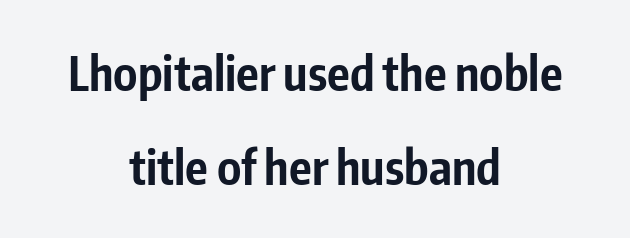
Q: Is the text bold? A: Yes.
Q: Is the text italic (slanted)? A: No, it is upright.
Q: Is the typeface a serif or a sans-serif typeface? A: Sans-serif.
Q: Is the text underlined? A: No.
Q: How is the paragraph aligned? A: Centered.
Q: Is the spacing between letters normal or unusually wide? A: Normal.
Q: Is the spacing between lines tight, normal or loose? A: Loose.
Q: Width (condensed, normal, or wide)? A: Condensed.
Q: Stroke contrast? A: Low.
Q: x-height? A: Medium.
Q: Monospaced? A: No.
